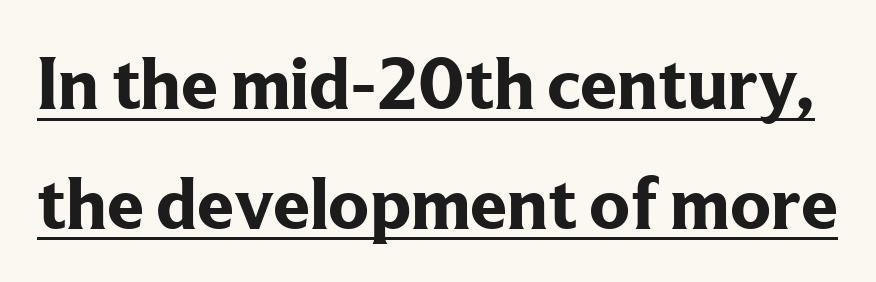
The rendering uses the underline text-decoration. Vertical spacing — default. What stands out about the letter spacing? Nothing — it is the standard amount. These lines are composed in type with serifs.
